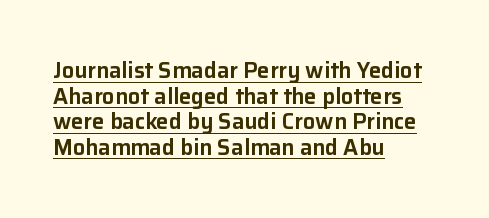
Q: Is the text italic (slanted)? A: No, it is upright.
Q: Is the text underlined? A: Yes.
Q: How is the paragraph aligned? A: Left-aligned.
Q: Is the spacing between letters normal or unusually wide? A: Normal.
